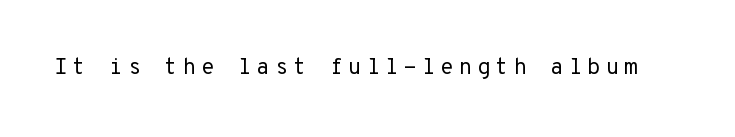
Q: Is the text bold? A: No.
Q: Is the text italic (slanted)? A: No, it is upright.
Q: Is the text underlined? A: No.
Q: Is the spacing between letters normal or unusually wide? A: Unusually wide.
